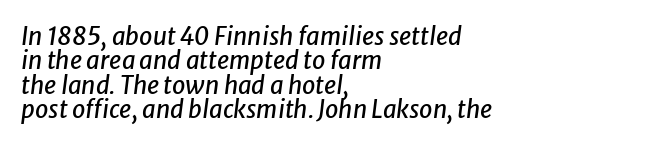
Is the type slanted? Yes — the strokes lean at a clear angle. A student would call this left alignment; a typographer would say flush left, rag right. Any mark beneath the type? The region is blank. One glance says dense: line gaps are narrower than usual.
